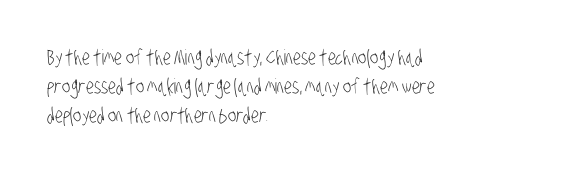
Students, note that the glyphs here touch the page at normal intervals. Horizontal bands of white between lines are of average thickness. Unbolded letterforms with no extra heft. The area under the type is left untouched. Typeset ragged right — the left edge is the straight one.
